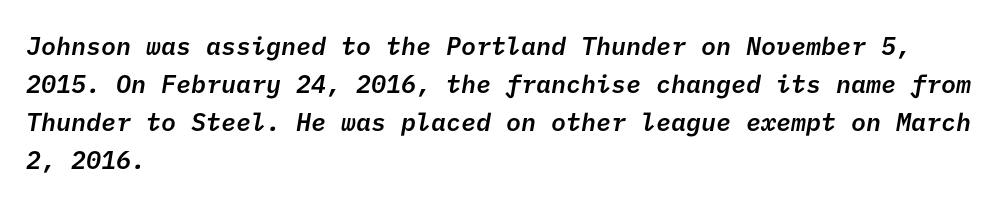
The image shows 25 px text type; set left-aligned, normal line spacing (1.52x), normal letter spacing, not underlined.
